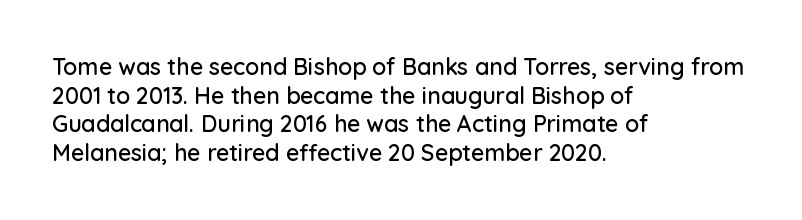
Quick note: not italic, upright. The letters sit at their default tracking, neither squeezed nor spread. The space between consecutive lines is moderate. This sample is left-justified, so line endings fall wherever the words run out. The string is rendered with underlining switched off.
